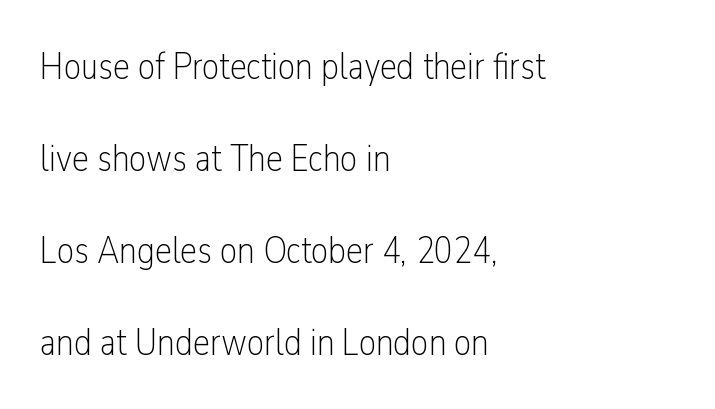
Q: Is the text bold? A: No.
Q: Is the text italic (slanted)? A: No, it is upright.
Q: Is the typeface a serif or a sans-serif typeface? A: Sans-serif.
Q: Is the text underlined? A: No.
Q: How is the paragraph aligned? A: Left-aligned.
Q: Is the spacing between letters normal or unusually wide? A: Normal.
Q: Is the spacing between lines tight, normal or loose? A: Loose.
Q: Width (condensed, normal, or wide)? A: Condensed.
Q: Stroke contrast? A: Low.
Q: x-height? A: Medium.
Q: Monospaced? A: No.
